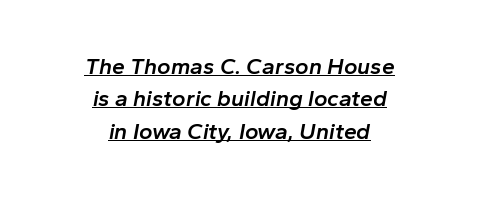
{"italic": "yes", "lean": "right", "slant_degrees": 10, "bold": "semi", "underline": "yes", "align": "center", "line_spacing": "normal", "line_spacing_ratio": 1.41, "letter_spacing": "normal", "letter_spacing_em": 0.0, "glyph_px": 23}
